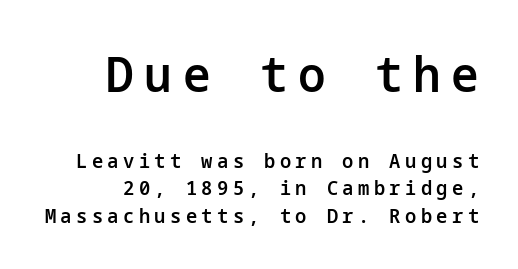
Q: Is the text bold? A: Semi-bold.
Q: Is the text italic (slanted)? A: No, it is upright.
Q: Is the typeface a serif or a sans-serif typeface? A: Sans-serif.
Q: Is the text underlined? A: No.
Q: How is the paragraph aligned? A: Right-aligned.
Q: Is the spacing between letters normal or unusually wide? A: Unusually wide.
Q: Is the spacing between lines tight, normal or loose? A: Normal.
Q: Which block of text is set in a larger size, the first (top) or the second (bottom)? A: The first (top) one.
Q: Width (condensed, normal, or wide)? A: Normal.
Q: Stroke contrast? A: Low.
Q: x-height? A: Medium.
